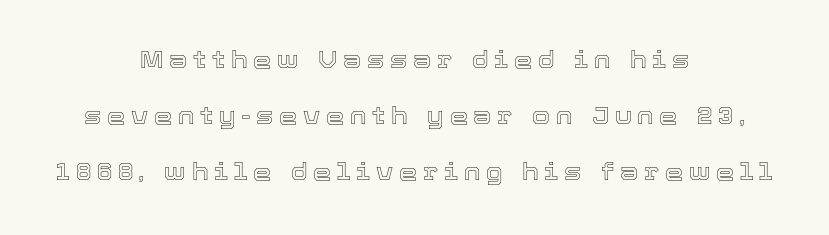
Q: Is the text italic (slanted)? A: No, it is upright.
Q: Is the text underlined? A: No.
Q: How is the paragraph aligned? A: Centered.
Q: Is the spacing between letters normal or unusually wide? A: Unusually wide.
Q: Is the spacing between lines tight, normal or loose? A: Loose.
